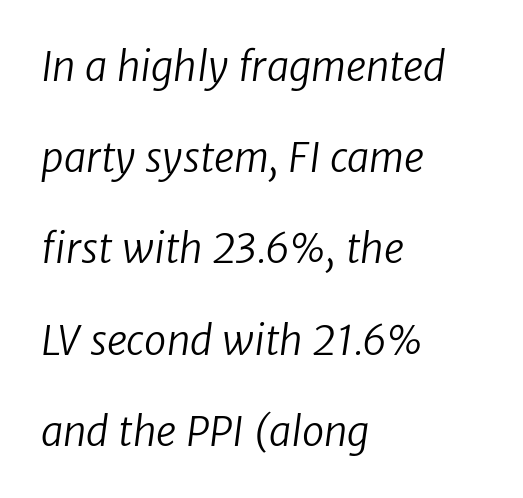
{"serif": "no", "bold": "no", "weight": "regular", "width": "normal", "stroke_contrast": "low", "x_height": "medium", "monospaced": "no", "underline": "no", "align": "left", "line_spacing": "loose", "line_spacing_ratio": 2.28, "letter_spacing": "normal", "letter_spacing_em": 0.0, "glyph_px": 40}
